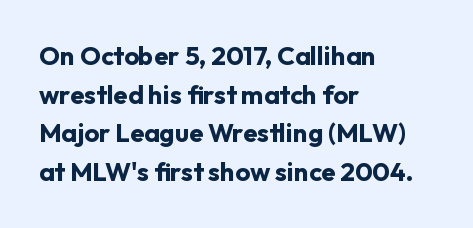
{"italic": "no", "bold": "yes", "underline": "no", "align": "left", "line_spacing": "normal", "line_spacing_ratio": 1.49, "letter_spacing": "normal", "letter_spacing_em": 0.0, "glyph_px": 26}
